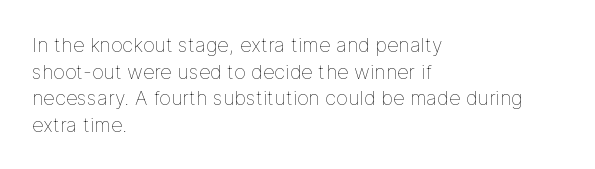
{"italic": "no", "bold": "no", "underline": "no", "align": "left", "line_spacing": "normal", "line_spacing_ratio": 1.33, "letter_spacing": "normal", "letter_spacing_em": 0.0, "glyph_px": 20}
